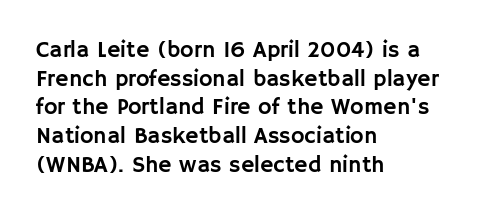
{"italic": "no", "underline": "no", "align": "left", "line_spacing": "normal", "line_spacing_ratio": 1.25, "letter_spacing": "normal", "letter_spacing_em": 0.0, "glyph_px": 23}
